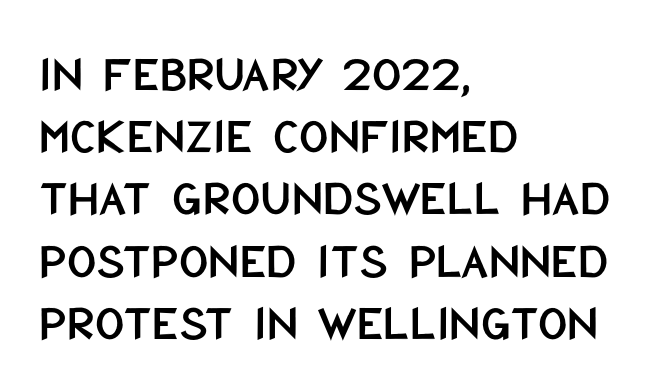
Looks like regular typesetting: each glyph gets only the width it needs. The rendering shows plain stroke endings on the letterforms — a sans-serif design. If you drew a line through each stem, it would be perfectly vertical. Check the space under the baseline: it is left empty. The typesetter chose a ragged-right arrangement here.
